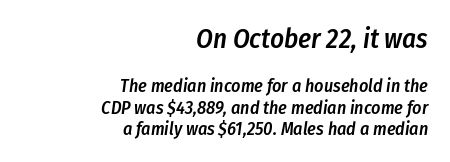
{"italic": "yes", "lean": "right", "slant_degrees": 8, "bold": "semi", "underline": "no", "align": "right", "line_spacing_ratio": 1.18, "letter_spacing": "normal", "letter_spacing_em": 0.0, "larger_block": "first", "size_ratio": 1.5, "glyph_px": 27}
